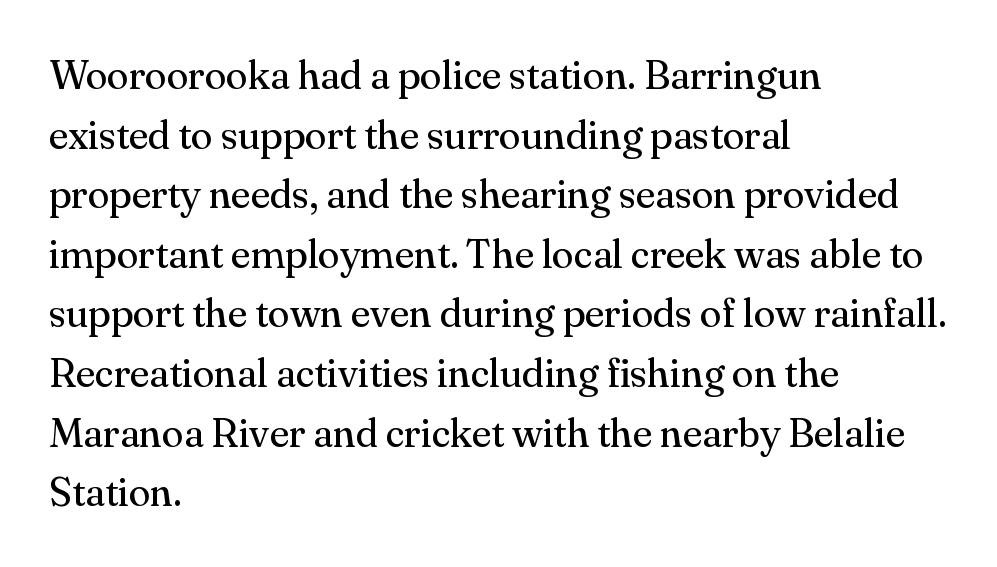
The image shows 40 px regular-weight serif type, upright; set left-aligned, normal line spacing (1.49x), normal letter spacing, not underlined; medium stroke contrast and a small x-height.
